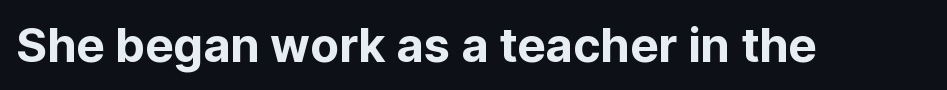
Each letter keeps its own natural width here, so spacing adapts to shape. A typesetter would label this face a sans. Bare-footed words on every line. The passage shown has conventional tracking throughout.
